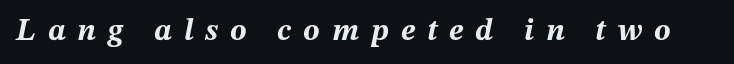
Only glyphs here, with clear space below each row. The face used here is proportionally spaced, like ordinary book or web type. Style check: oblique. Typesetter's note: full bold, strokes at maximum text heaviness. A typesetter would call this heavily tracked-out type.
